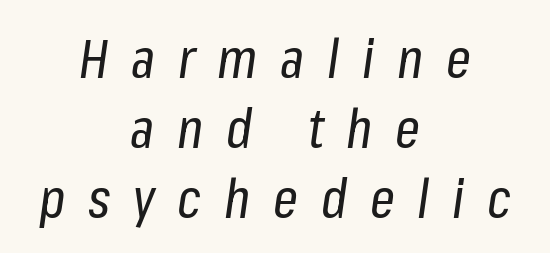
{"italic": "yes", "lean": "right", "slant_degrees": 8, "bold": "no", "weight": "regular", "width": "condensed", "stroke_contrast": "low", "x_height": "medium", "monospaced": "no", "underline": "no", "align": "center", "line_spacing": "normal", "line_spacing_ratio": 1.27, "letter_spacing": "wide", "letter_spacing_em": 0.41, "glyph_px": 55}
